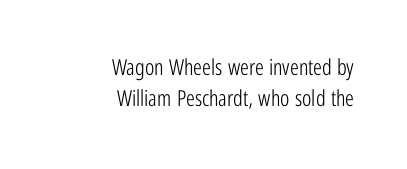
Q: Is the text bold? A: No.
Q: Is the text italic (slanted)? A: No, it is upright.
Q: Is the text underlined? A: No.
Q: How is the paragraph aligned? A: Right-aligned.
Q: Is the spacing between letters normal or unusually wide? A: Normal.
Q: Is the spacing between lines tight, normal or loose? A: Normal.
